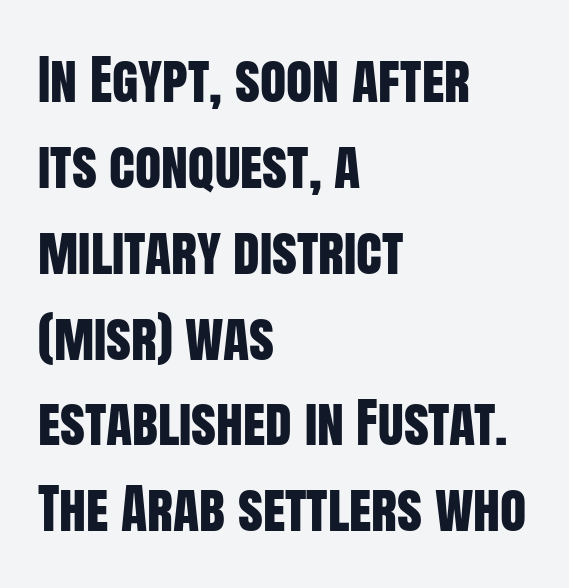
The image shows 54 px condensed sans-serif type, upright; set left-aligned, normal line spacing (1.59x), normal letter spacing, not underlined; low stroke contrast and a large x-height.
